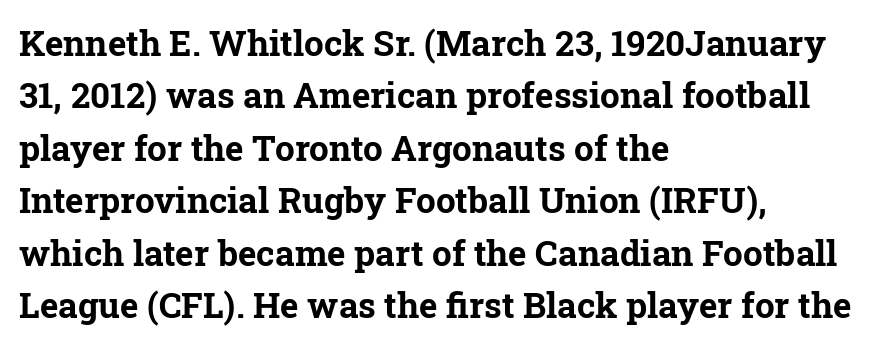
Q: Is the text bold? A: Yes.
Q: Is the text italic (slanted)? A: No, it is upright.
Q: Is the typeface a serif or a sans-serif typeface? A: Serif.
Q: Is the text underlined? A: No.
Q: How is the paragraph aligned? A: Left-aligned.
Q: Is the spacing between letters normal or unusually wide? A: Normal.
Q: Is the spacing between lines tight, normal or loose? A: Normal.
Q: Width (condensed, normal, or wide)? A: Normal.
Q: Stroke contrast? A: Low.
Q: x-height? A: Medium.
Q: Monospaced? A: No.
